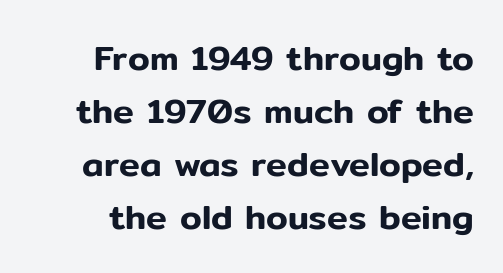
{"serif": "no", "italic": "no", "width": "normal", "stroke_contrast": "low", "x_height": "medium", "monospaced": "no", "underline": "no", "line_spacing": "normal", "line_spacing_ratio": 1.51, "letter_spacing": "normal", "letter_spacing_em": 0.0, "glyph_px": 35}
